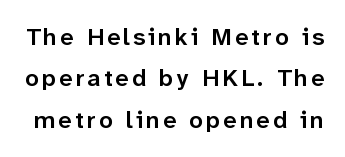
{"italic": "no", "bold": "semi", "underline": "no", "line_spacing_ratio": 1.72, "glyph_px": 24}
